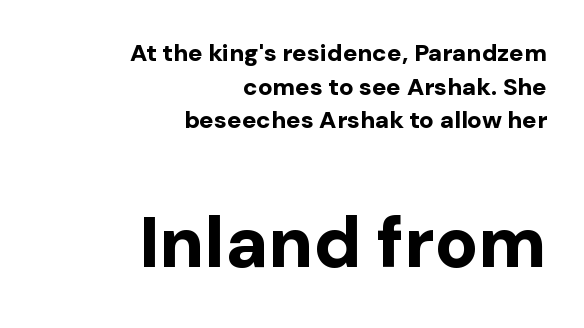
Each glyph is drawn with heavy, bold strokes. Size hierarchy here favors the trailing block over the leading one. Successive baselines arrive at the customary interval. Students, note that the glyphs here touch the page at normal intervals. Typeset ragged left — the right edge is the straight one.
